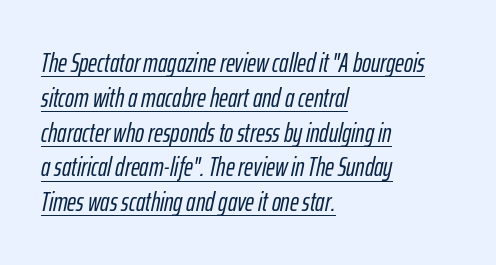
{"italic": "yes", "lean": "right", "slant_degrees": 12, "underline": "yes", "align": "left", "line_spacing": "normal", "line_spacing_ratio": 1.29, "letter_spacing": "normal", "letter_spacing_em": 0.0, "glyph_px": 27}
